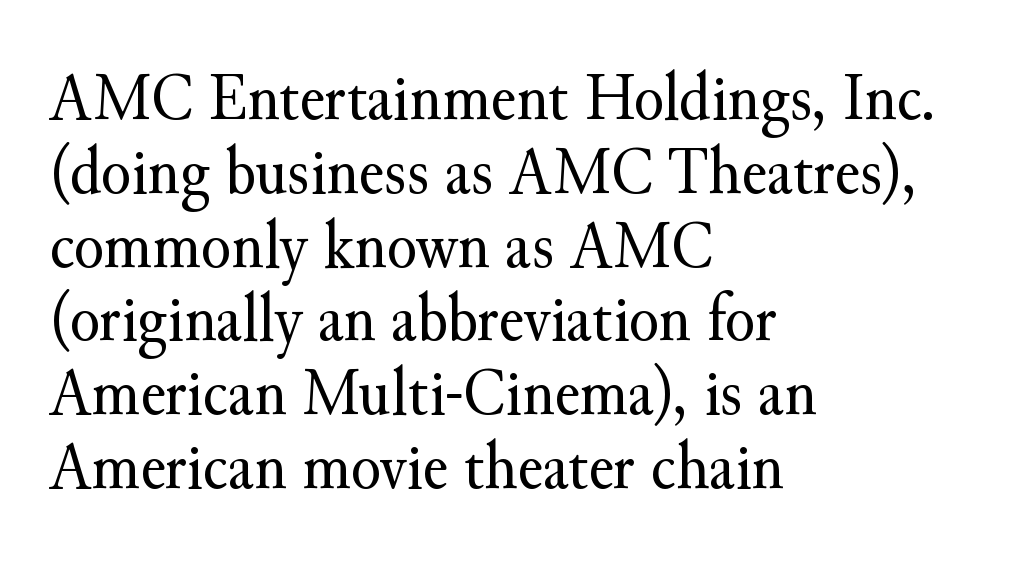
The image shows 69 px regular-weight serif type, upright; set left-aligned, tight line spacing (1.07x), normal letter spacing, not underlined; medium stroke contrast and a small x-height.
